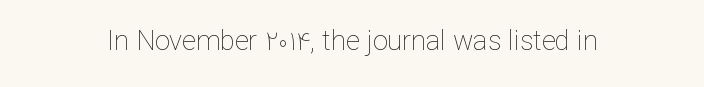
A light-to-regular cut is what we see here. Compared with a flush-left layout, this one balances lines on the center instead. The space directly below the letters is spotless. Inter-character spacing is left at the font's built-in metrics. Rendered with straight, roman letterforms.
